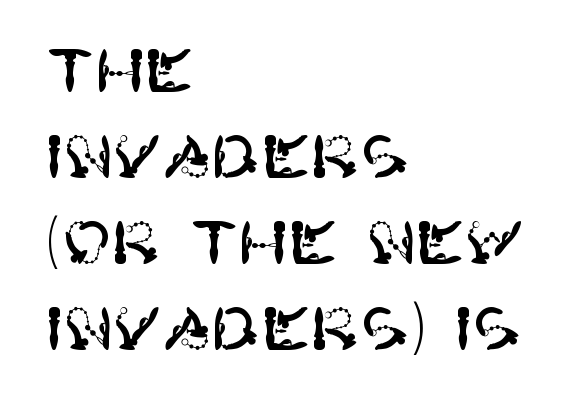
Beneath every word, the page is bare. The font's upright variant was chosen for this text. Between one letter and the next there's only the usual sliver of space. A classic flush-left, rag-right setting is used for this passage. Evenly set lines give the paragraph a standard silhouette. Classification — sans serif.
